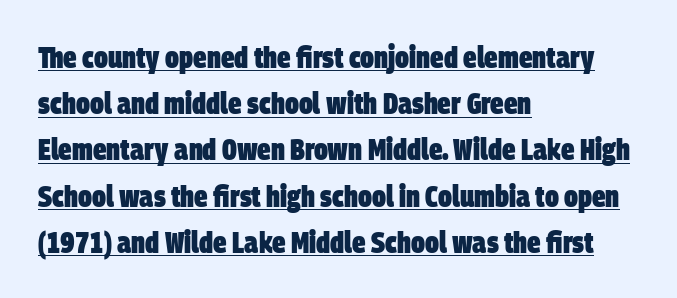
Q: Is the text bold? A: Yes.
Q: Is the typeface a serif or a sans-serif typeface? A: Sans-serif.
Q: Is the text underlined? A: Yes.
Q: How is the paragraph aligned? A: Left-aligned.
Q: Is the spacing between letters normal or unusually wide? A: Normal.
Q: Is the spacing between lines tight, normal or loose? A: Normal.
Q: Width (condensed, normal, or wide)? A: Condensed.
Q: Stroke contrast? A: Low.
Q: x-height? A: Large.
Q: Monospaced? A: No.
